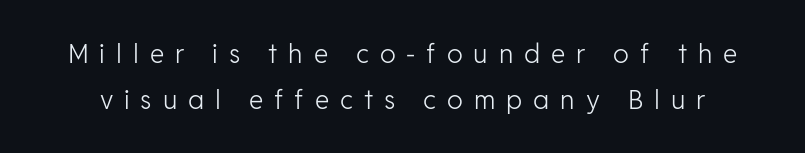
The image shows 26 px text type, upright; set line spacing 1.76x, unusually wide letter spacing (+0.42 em), not underlined.
